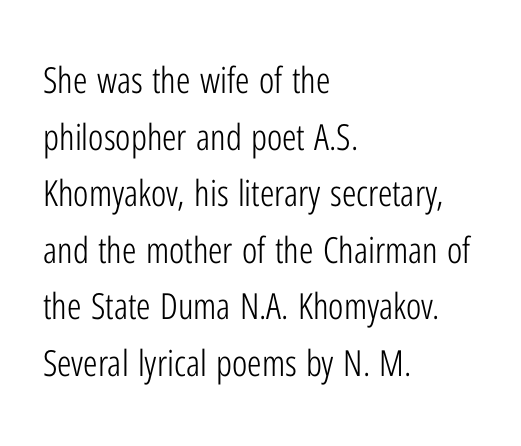
The zone under the glyphs is completely vacant. This sample has the flowing, uneven cadence of proportional lettering. Ordinary non-slanted type is in use. Compared with typical paragraphs, the rows here are spaced about the same.
